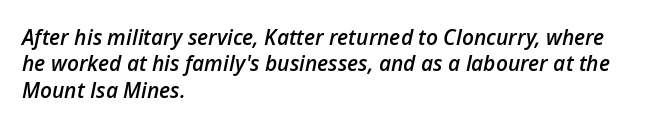
Q: Is the text bold? A: Semi-bold.
Q: Is the text italic (slanted)? A: Yes, it leans right by about 12 degrees.
Q: Is the text underlined? A: No.
Q: How is the paragraph aligned? A: Left-aligned.
Q: Is the spacing between letters normal or unusually wide? A: Normal.
Q: Is the spacing between lines tight, normal or loose? A: Normal.
